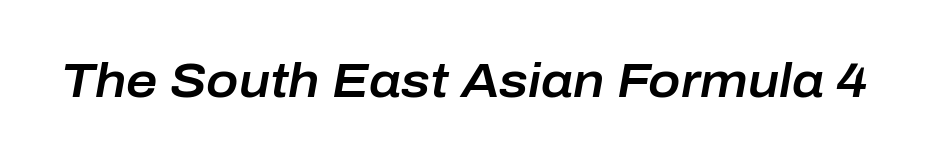
Designer's note — italics engaged. The area under the type is left untouched. The letters advance in unequal steps, a hallmark of proportional type. Short note: letters normally spaced.
